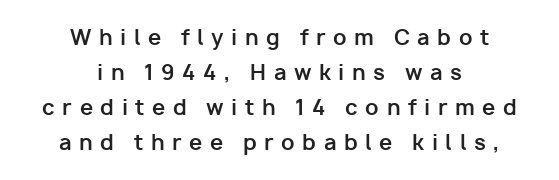
{"italic": "no", "bold": "yes", "underline": "no", "align": "center", "line_spacing": "normal", "line_spacing_ratio": 1.67, "letter_spacing": "wide", "letter_spacing_em": 0.36, "glyph_px": 21}
